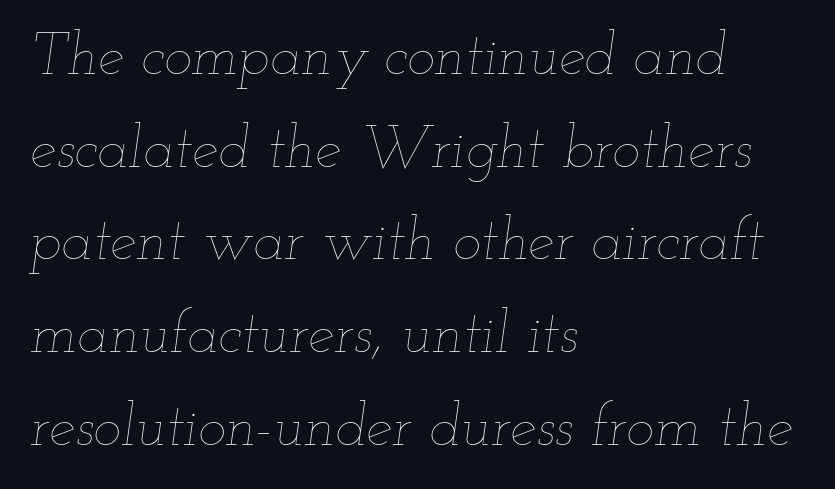
{"italic": "yes", "lean": "right", "slant_degrees": 12, "bold": "no", "weight": "thin", "width": "wide", "stroke_contrast": "low", "x_height": "small", "monospaced": "no", "underline": "no", "align": "left", "line_spacing": "normal", "line_spacing_ratio": 1.57, "letter_spacing": "normal", "letter_spacing_em": 0.0, "glyph_px": 59}
